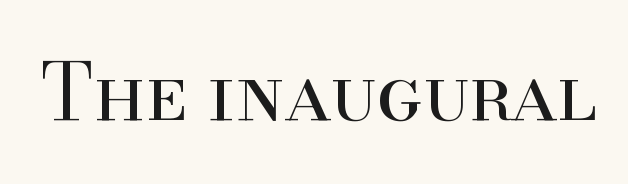
A typesetter would call this proportional, since set widths differ per character. Is the stroke heavy? The answer is a plain regular-or-lighter. Ascenders rise straight up at ninety degrees. Classification — serif.
